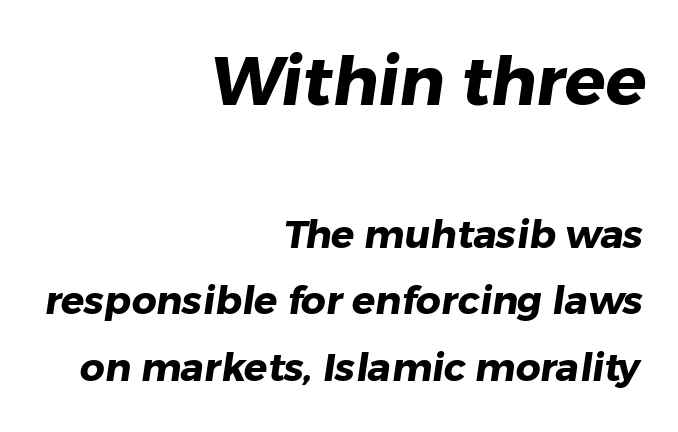
The image shows 68 px heavy sans-serif type; set right-aligned, line spacing 1.71x, normal letter spacing, not underlined; the first (top) block is 1.74x larger; low stroke contrast and a medium x-height.
